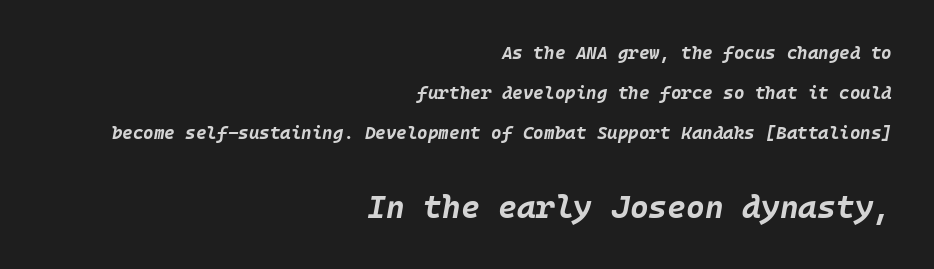
Interline gaps are noticeably wide in this sample. The more generous point size was reserved for the lower chunk. This is heavy type, rendered in bold. Would a proofreader flag this as italicized? Yes.
